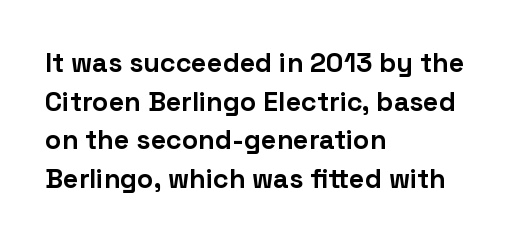
{"italic": "no", "bold": "yes", "underline": "no", "align": "left", "line_spacing": "normal", "line_spacing_ratio": 1.43, "letter_spacing": "normal", "letter_spacing_em": 0.0, "glyph_px": 27}
